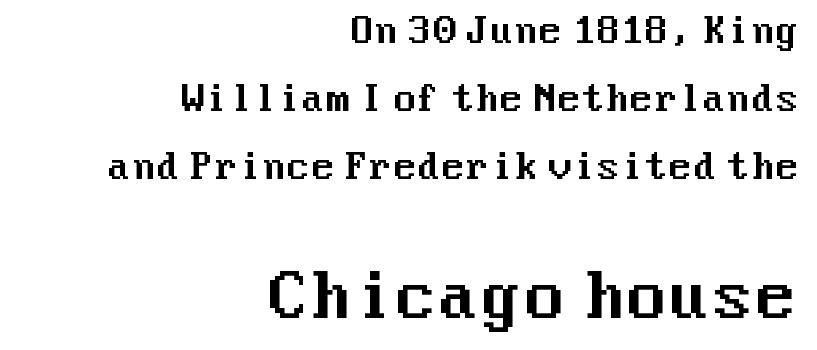
The image shows 62 px sans-serif type, upright; set right-aligned, loose line spacing (1.95x), normal letter spacing, not underlined; the second (bottom) block is 1.77x larger; medium stroke contrast and a medium x-height.
